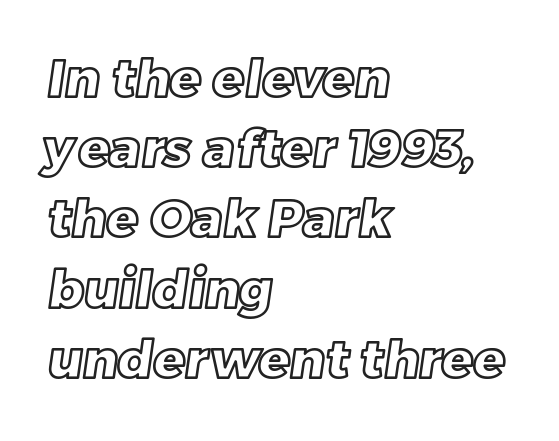
{"width": "normal", "x_height": "large", "monospaced": "no", "underline": "no", "align": "left", "line_spacing": "normal", "line_spacing_ratio": 1.35, "letter_spacing": "normal", "letter_spacing_em": 0.0, "glyph_px": 52}
